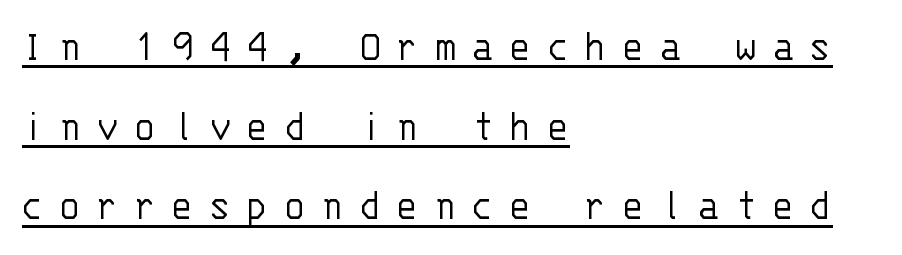
The image shows 46 px light sans-serif type, upright, monospaced; set left-aligned, line spacing 1.73x, unusually wide letter spacing (+0.33 em), underlined; low stroke contrast and a large x-height.
